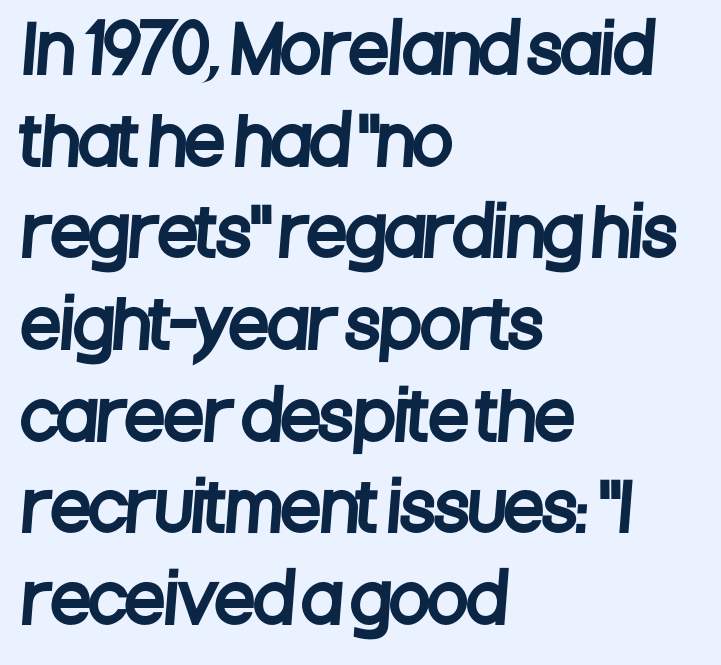
The image shows 65 px condensed sans-serif type; set left-aligned, normal line spacing (1.41x), normal letter spacing, not underlined; low stroke contrast and a large x-height.
